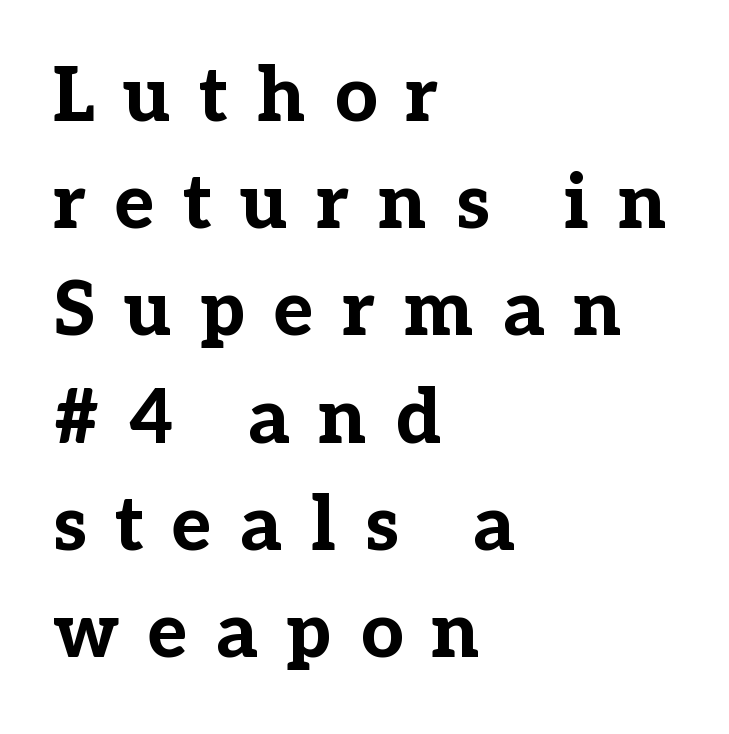
Here the glyphs are tracked loosely, breaking word shapes into spaced letters. Where is the straight margin? On the left. Lines of text with bare space underneath. Regarding serifs, this sample has them. The letters are bold, with thick, heavy strokes.
